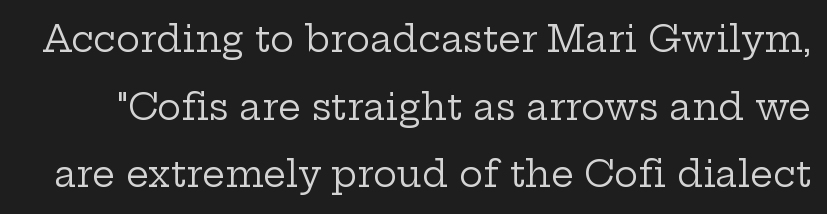
The image shows 36 px regular-weight, wide serif type, upright; set line spacing 1.88x, normal letter spacing, not underlined; low stroke contrast and a medium x-height.
